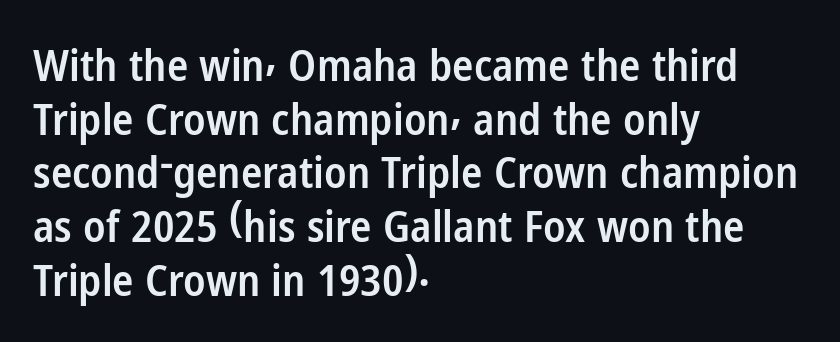
The image shows 44 px semibold, condensed sans-serif type, upright; set left-aligned, line spacing 1.22x, normal letter spacing, not underlined; low stroke contrast and a medium x-height.
